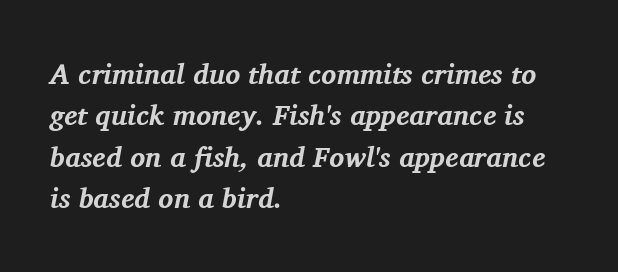
Q: Is the text bold? A: Yes.
Q: Is the text italic (slanted)? A: Yes, it leans right by about 11 degrees.
Q: Is the typeface a serif or a sans-serif typeface? A: Serif.
Q: Is the text underlined? A: No.
Q: How is the paragraph aligned? A: Left-aligned.
Q: Is the spacing between letters normal or unusually wide? A: Normal.
Q: Is the spacing between lines tight, normal or loose? A: Normal.
Q: Width (condensed, normal, or wide)? A: Normal.
Q: Stroke contrast? A: Medium.
Q: x-height? A: Medium.
Q: Monospaced? A: No.
